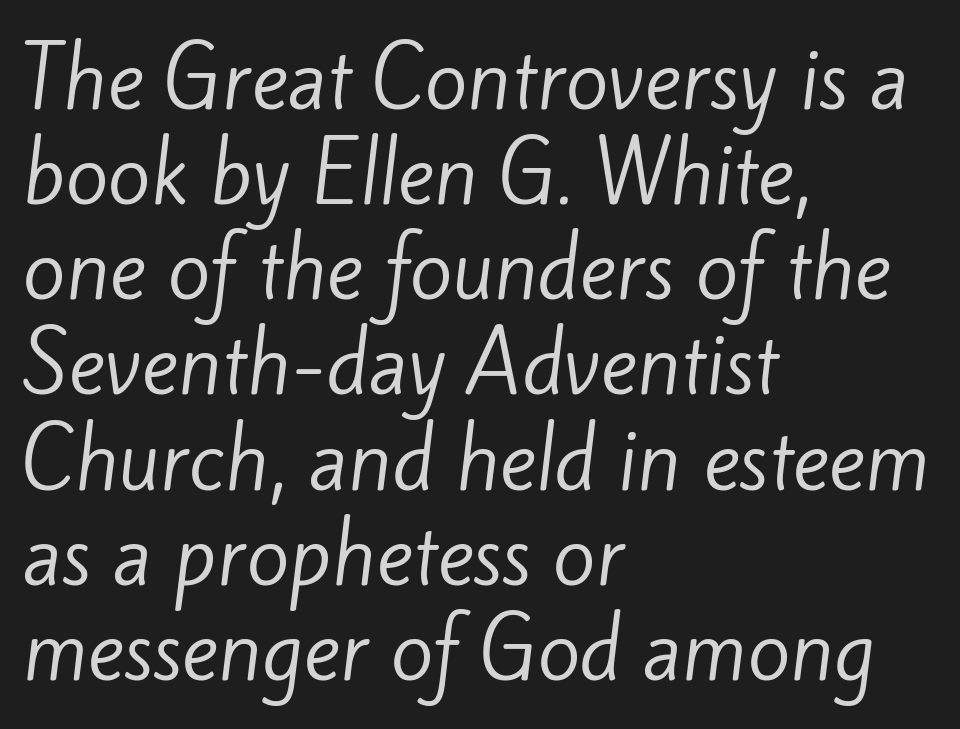
The passage shown is not bold in any degree. Does extra space separate the letters? No, they use regular spacing. Horizontally, the lines are justified to the leading edge only. The designer went with a sans here, leaving each stem footless.
